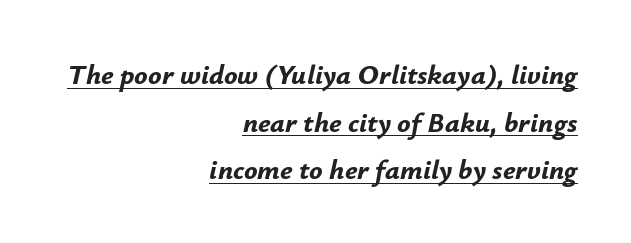
{"italic": "yes", "lean": "right", "slant_degrees": 12, "bold": "yes", "weight": "bold", "width": "normal", "stroke_contrast": "low", "x_height": "small", "monospaced": "no", "underline": "yes", "align": "right", "line_spacing": "normal", "line_spacing_ratio": 1.7, "letter_spacing": "normal", "letter_spacing_em": 0.0, "glyph_px": 28}
